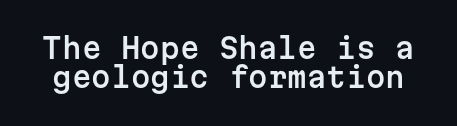
{"serif": "no", "italic": "no", "width": "normal", "stroke_contrast": "low", "x_height": "medium", "monospaced": "yes", "underline": "no", "line_spacing": "tight", "line_spacing_ratio": 1.04, "letter_spacing": "normal", "letter_spacing_em": 0.0, "glyph_px": 28}
